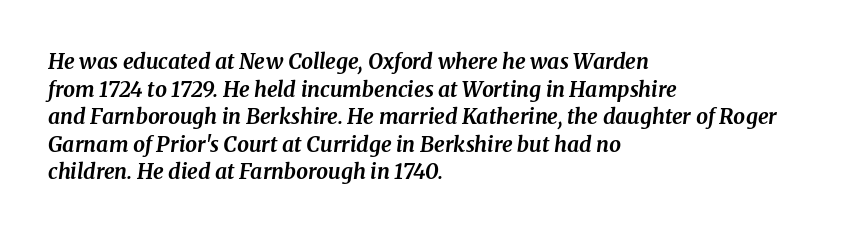
The image shows 21 px bold type, italic (leaning right); set left-aligned, normal line spacing (1.31x), normal letter spacing, not underlined.
